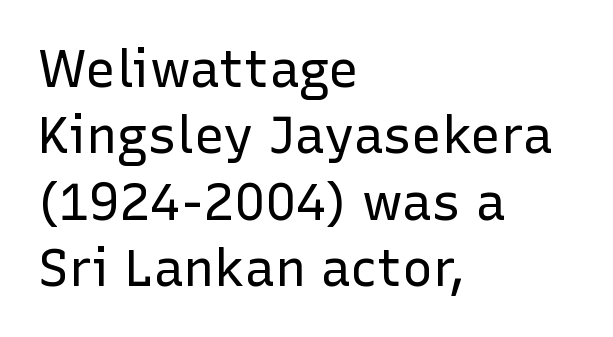
Q: Is the text bold? A: No.
Q: Is the text italic (slanted)? A: No, it is upright.
Q: Is the typeface a serif or a sans-serif typeface? A: Sans-serif.
Q: Is the text underlined? A: No.
Q: How is the paragraph aligned? A: Left-aligned.
Q: Is the spacing between letters normal or unusually wide? A: Normal.
Q: Is the spacing between lines tight, normal or loose? A: Normal.
Q: Width (condensed, normal, or wide)? A: Normal.
Q: Stroke contrast? A: Low.
Q: x-height? A: Medium.
Q: Monospaced? A: No.
